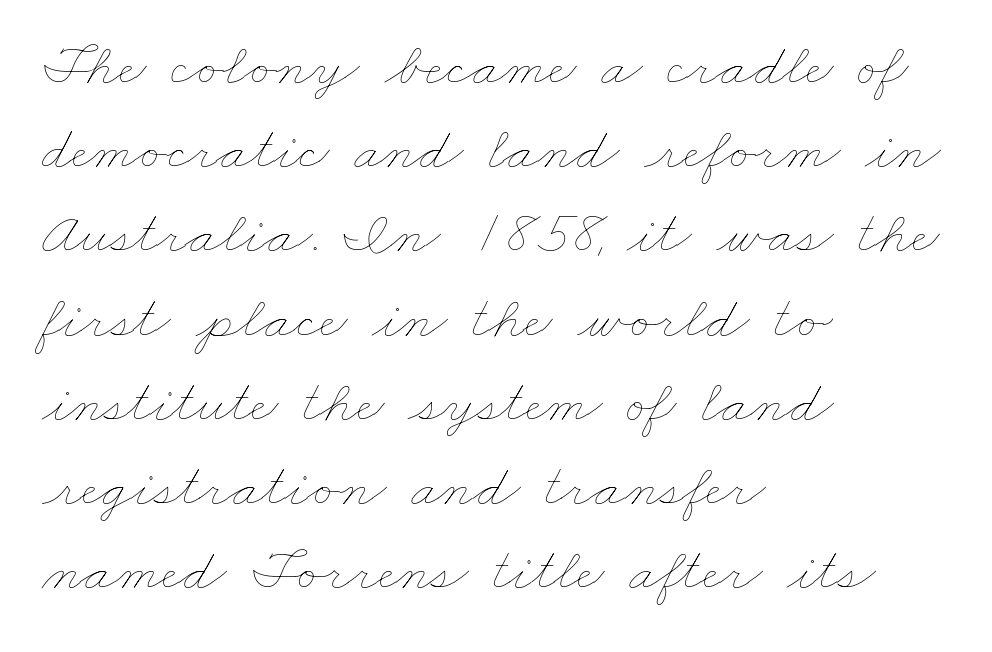
The image shows 61 px thin, wide type; set left-aligned, normal line spacing (1.38x), normal letter spacing, not underlined; low stroke contrast and a small x-height.
